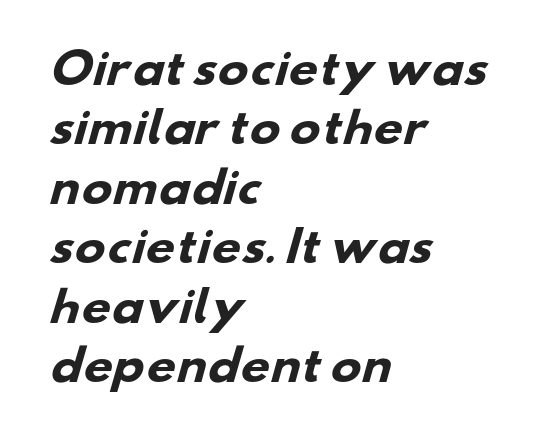
Q: Is the text bold? A: Yes.
Q: Is the typeface a serif or a sans-serif typeface? A: Sans-serif.
Q: Is the text underlined? A: No.
Q: How is the paragraph aligned? A: Left-aligned.
Q: Is the spacing between letters normal or unusually wide? A: Normal.
Q: Is the spacing between lines tight, normal or loose? A: Normal.
Q: Width (condensed, normal, or wide)? A: Wide.
Q: Stroke contrast? A: Low.
Q: x-height? A: Small.
Q: Monospaced? A: No.
